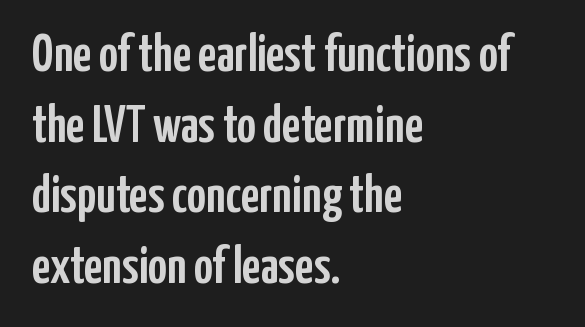
The leading is moderate, giving the passage an even texture. The passage shown is not underscored anywhere. Does the copy run flush right? No — it runs flush left. Proportional: the letters do not fall into vertical columns. Look at the tracking — it's just the regular setting, nothing added. The font's upright variant was chosen for this text.
